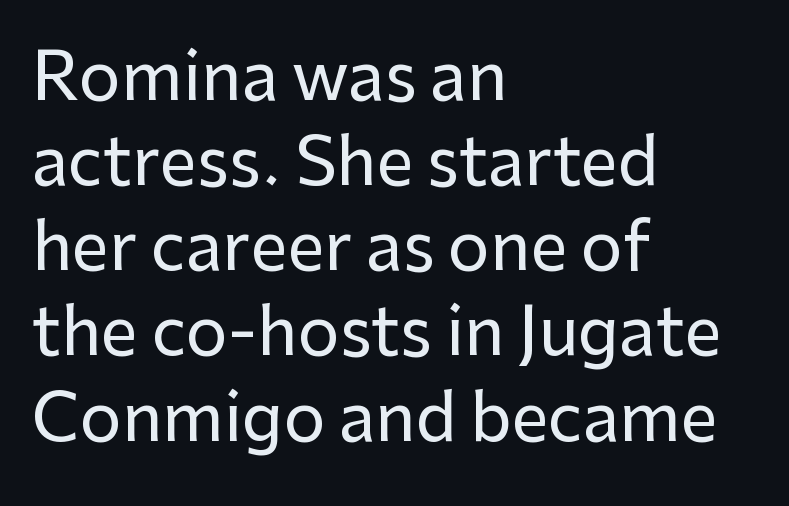
The image shows 66 px sans-serif type, upright; set left-aligned, normal line spacing (1.29x), normal letter spacing, not underlined; low stroke contrast and a medium x-height.
